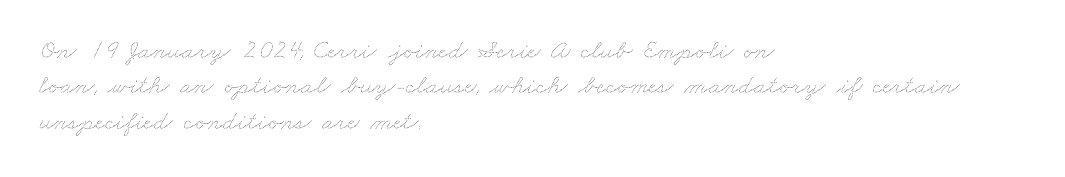
{"bold": "no", "underline": "no", "align": "left", "line_spacing": "normal", "line_spacing_ratio": 1.31, "letter_spacing": "normal", "letter_spacing_em": 0.0, "glyph_px": 27}
